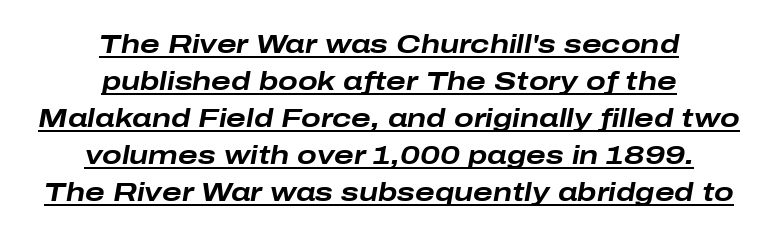
The image shows 26 px bold type, italic (leaning right); set centered, normal line spacing (1.42x), normal letter spacing, underlined.
